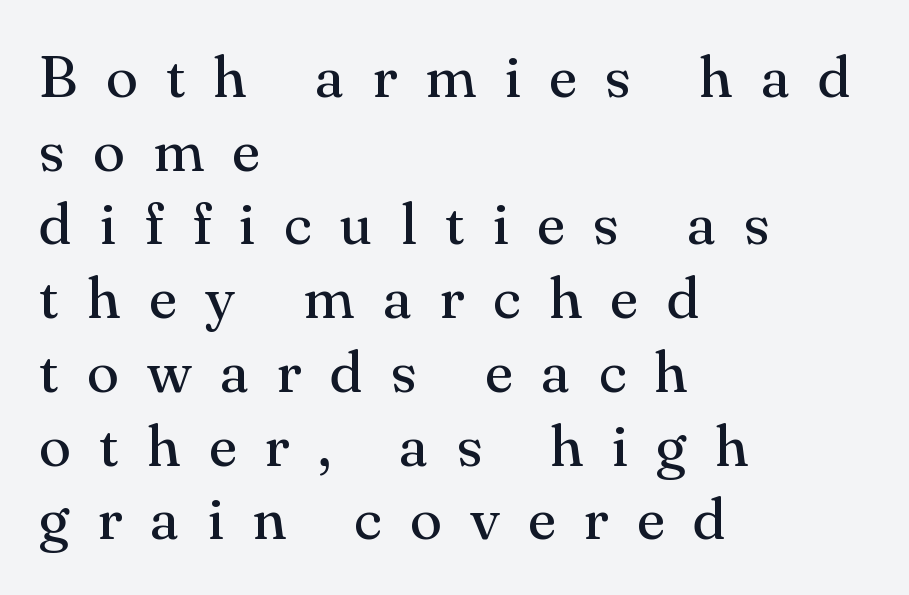
The image shows 59 px regular-weight serif type, upright; set left-aligned, normal line spacing (1.25x), unusually wide letter spacing (+0.48 em), not underlined; medium stroke contrast and a small x-height.
